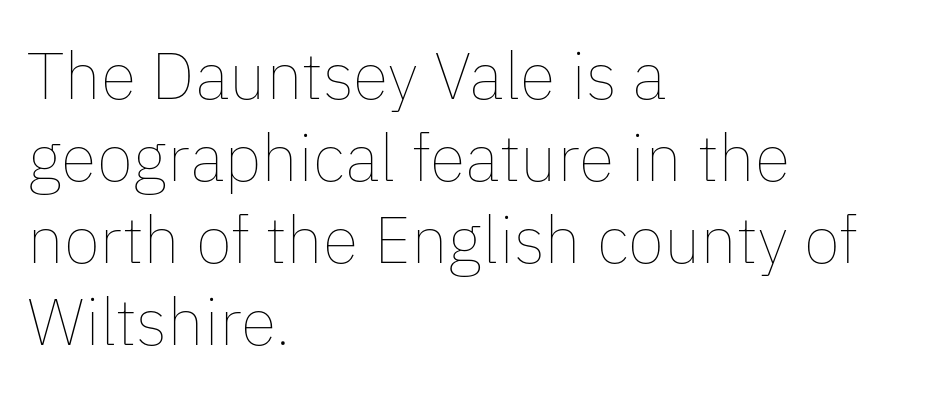
Q: Is the text bold? A: No.
Q: Is the text italic (slanted)? A: No, it is upright.
Q: Is the text underlined? A: No.
Q: How is the paragraph aligned? A: Left-aligned.
Q: Is the spacing between letters normal or unusually wide? A: Normal.
Q: Width (condensed, normal, or wide)? A: Normal.
Q: Stroke contrast? A: Low.
Q: x-height? A: Medium.
Q: Monospaced? A: No.
